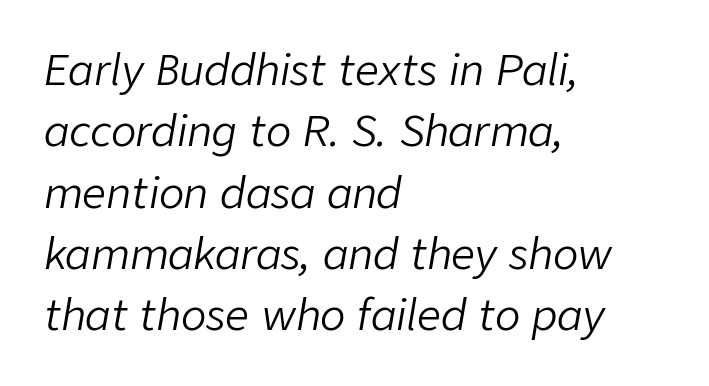
{"italic": "yes", "lean": "right", "slant_degrees": 9, "bold": "no", "weight": "light", "width": "normal", "stroke_contrast": "low", "x_height": "medium", "monospaced": "no", "underline": "no", "align": "left", "line_spacing": "normal", "line_spacing_ratio": 1.46, "letter_spacing": "normal", "letter_spacing_em": 0.0, "glyph_px": 42}
